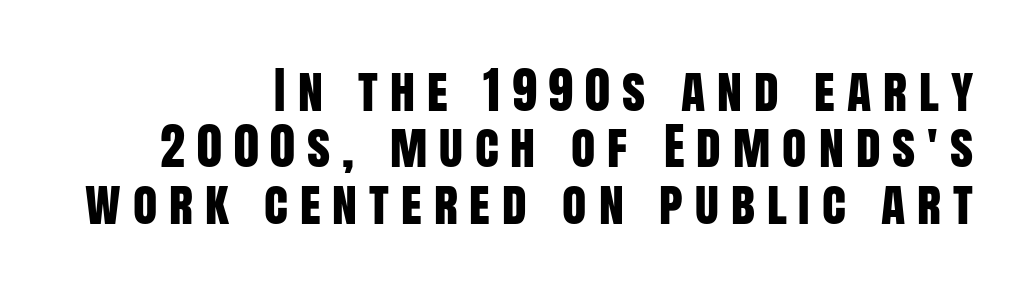
The lettering holds an erect, upright posture throughout. The rendering uses natural spacing where letterforms have individual widths. A typesetter would call this leading minimal, almost set solid. To sum up the face: it is a sans, with no serifs. Leftover space on each line is placed entirely before the opening word. In terms of letterspacing, this is a distinctly airy, spread setting.
